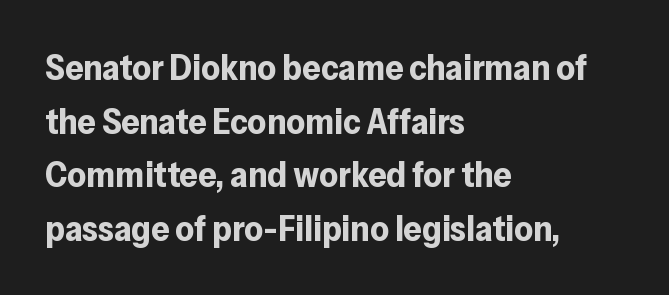
The image shows 36 px bold sans-serif type, upright; set left-aligned, normal line spacing (1.49x), normal letter spacing, not underlined; low stroke contrast and a medium x-height.
